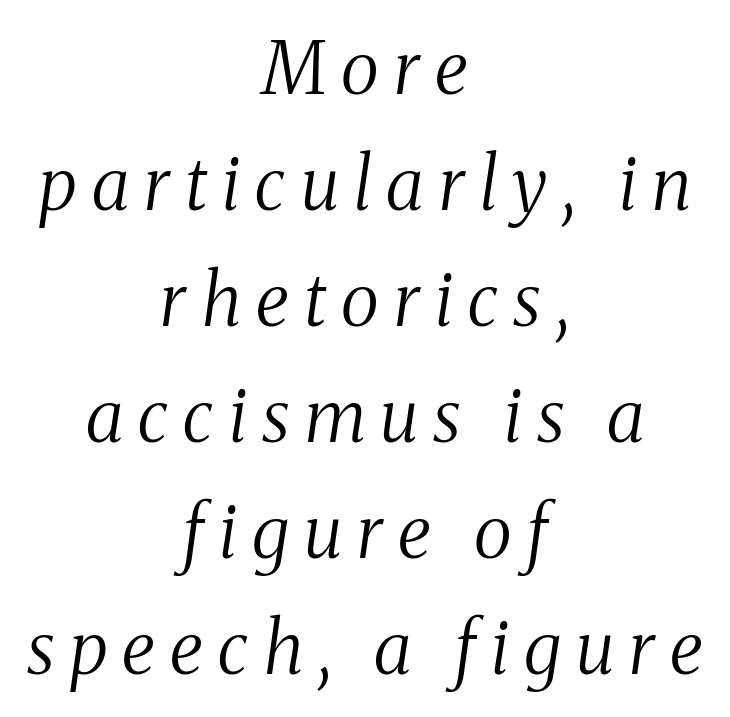
Successive baselines arrive at the customary interval. A bare baseline throughout the passage. This sample has the flowing, uneven cadence of proportional lettering. The face used here is seriffed, in the tradition of book romans.
